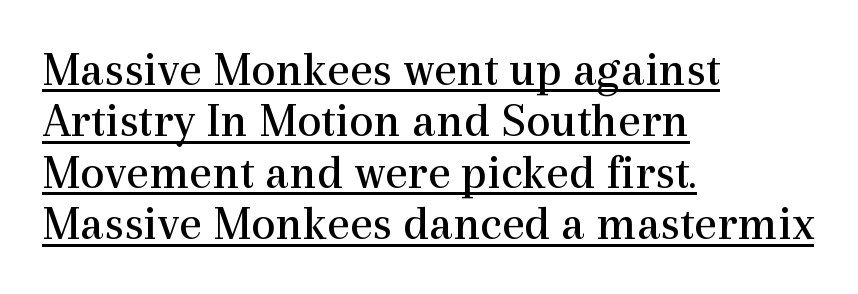
{"serif": "yes", "italic": "no", "bold": "no", "weight": "regular", "width": "normal", "x_height": "medium", "monospaced": "no", "underline": "yes", "align": "left", "line_spacing": "tight", "line_spacing_ratio": 1.05, "letter_spacing": "normal", "letter_spacing_em": 0.0, "glyph_px": 49}
